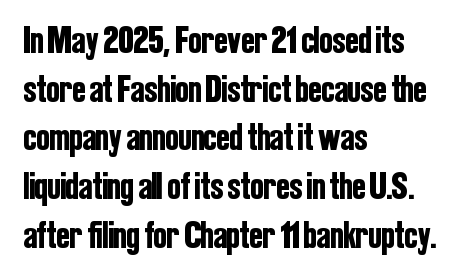
{"serif": "no", "italic": "no", "width": "condensed", "stroke_contrast": "low", "x_height": "medium", "monospaced": "no", "underline": "no", "align": "left", "line_spacing": "normal", "line_spacing_ratio": 1.25, "letter_spacing": "normal", "letter_spacing_em": 0.0, "glyph_px": 39}
